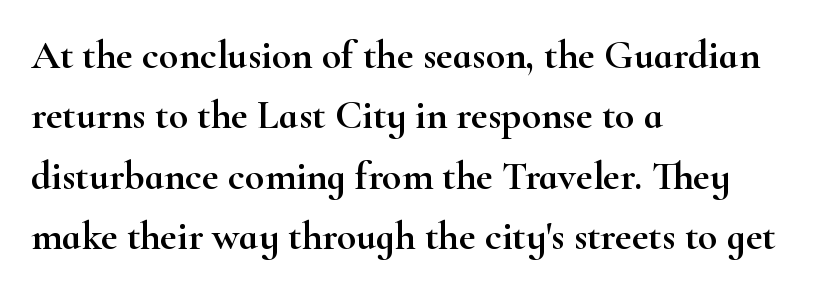
Little horizontal feet cap the strokes, marking this as serif type. Any mark beneath the type? The region is blank. Evenly set lines give the paragraph a standard silhouette. Designer's note — italics off, roman on. The typesetter chose a ragged-right arrangement here. Look at the tracking — it's just the regular setting, nothing added.
